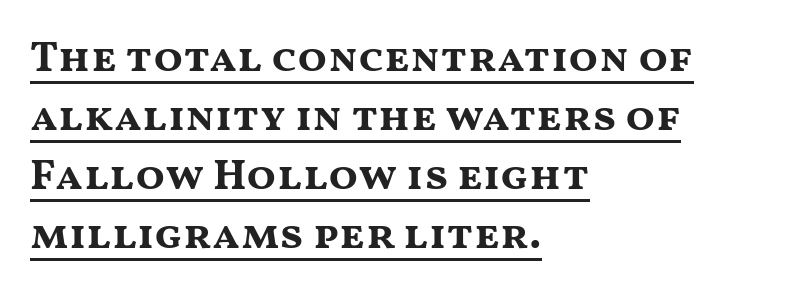
Q: Is the text bold? A: Yes.
Q: Is the text italic (slanted)? A: No, it is upright.
Q: Is the typeface a serif or a sans-serif typeface? A: Sans-serif.
Q: Is the text underlined? A: Yes.
Q: How is the paragraph aligned? A: Left-aligned.
Q: Is the spacing between letters normal or unusually wide? A: Normal.
Q: Is the spacing between lines tight, normal or loose? A: Normal.
Q: Width (condensed, normal, or wide)? A: Wide.
Q: Stroke contrast? A: Medium.
Q: x-height? A: Medium.
Q: Monospaced? A: No.
